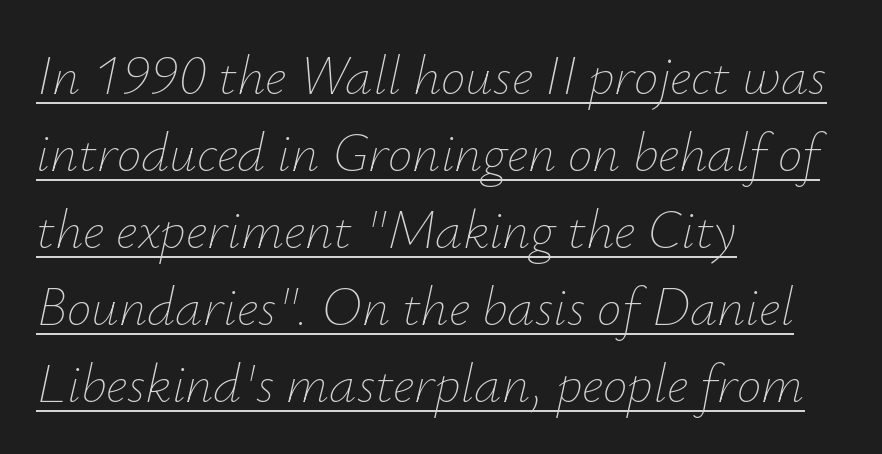
The rendering uses a moderate line-height, typical for paragraphs. Each letter keeps its own natural width here, so spacing adapts to shape. Weight: not bold — regular or lighter. The string is rendered with underlining switched on. Look at the tracking — it's just the regular setting, nothing added. There's an unmistakable incline to the writing here.
